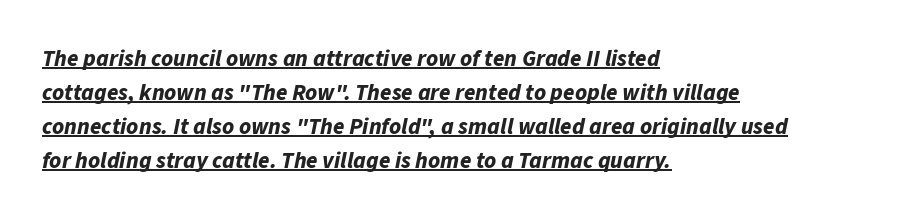
{"italic": "yes", "lean": "right", "slant_degrees": 11, "bold": "yes", "underline": "yes", "align": "left", "line_spacing": "normal", "line_spacing_ratio": 1.48, "letter_spacing": "normal", "letter_spacing_em": 0.0, "glyph_px": 23}
